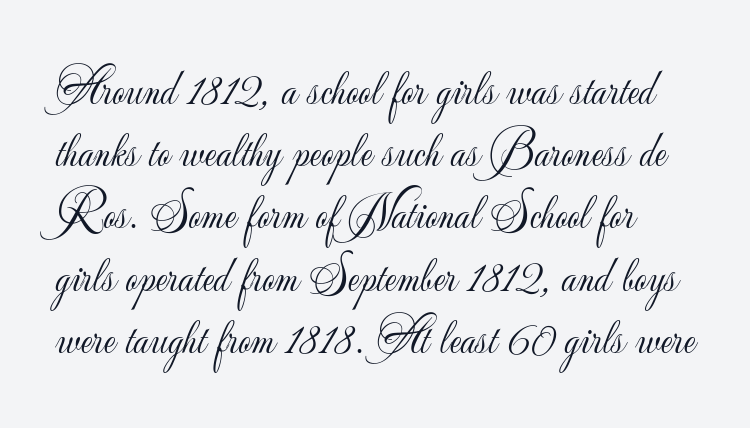
The image shows 49 px light sans-serif type; set normal line spacing (1.27x), normal letter spacing, not underlined; low stroke contrast and a small x-height.
